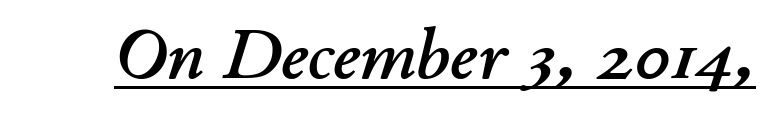
The image shows 71 px text type, italic (leaning right); set normal letter spacing, underlined; low stroke contrast and a small x-height.
